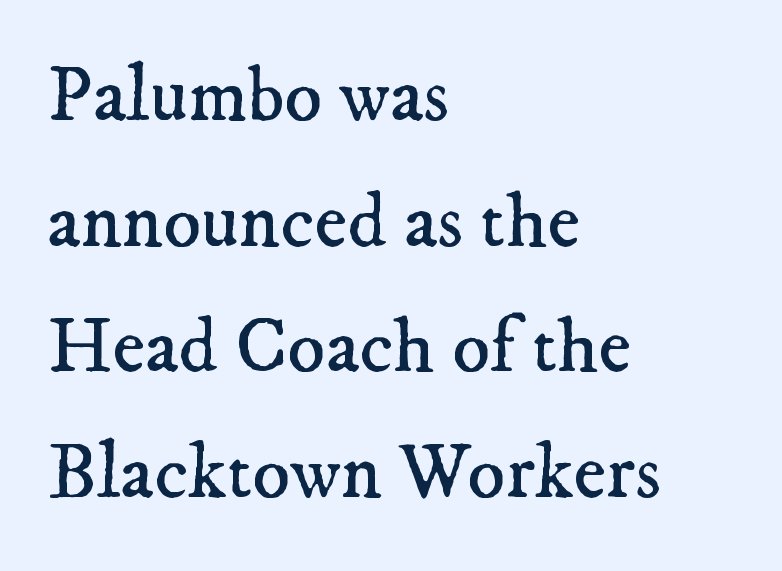
Q: Is the text bold? A: No.
Q: Is the typeface a serif or a sans-serif typeface? A: Serif.
Q: Is the text underlined? A: No.
Q: How is the paragraph aligned? A: Left-aligned.
Q: Is the spacing between letters normal or unusually wide? A: Normal.
Q: Is the spacing between lines tight, normal or loose? A: Normal.
Q: Width (condensed, normal, or wide)? A: Normal.
Q: Stroke contrast? A: Low.
Q: x-height? A: Small.
Q: Monospaced? A: No.
